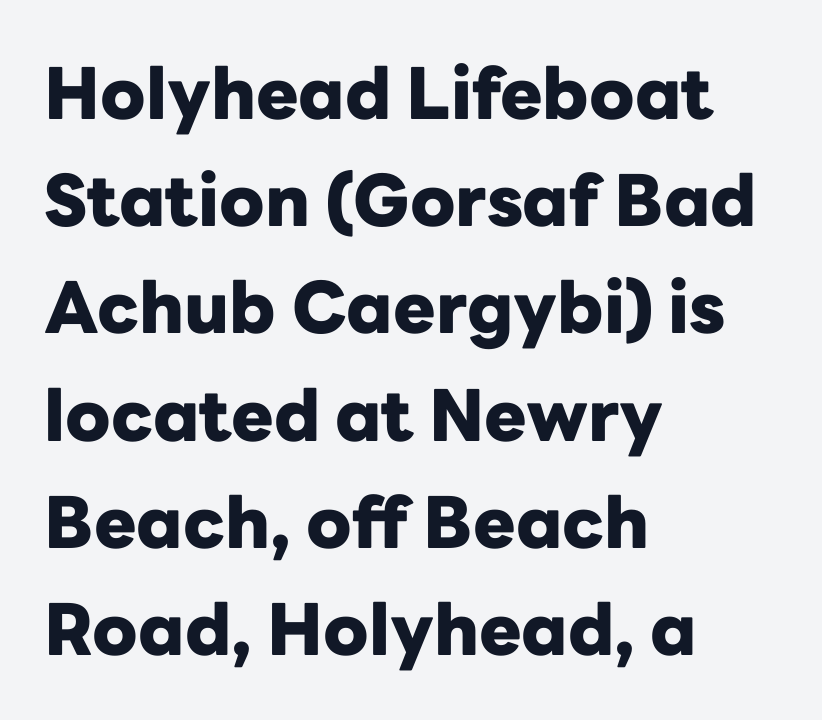
The image shows 71 px heavy sans-serif type, upright; set left-aligned, normal line spacing (1.51x), normal letter spacing, not underlined; low stroke contrast and a medium x-height.
